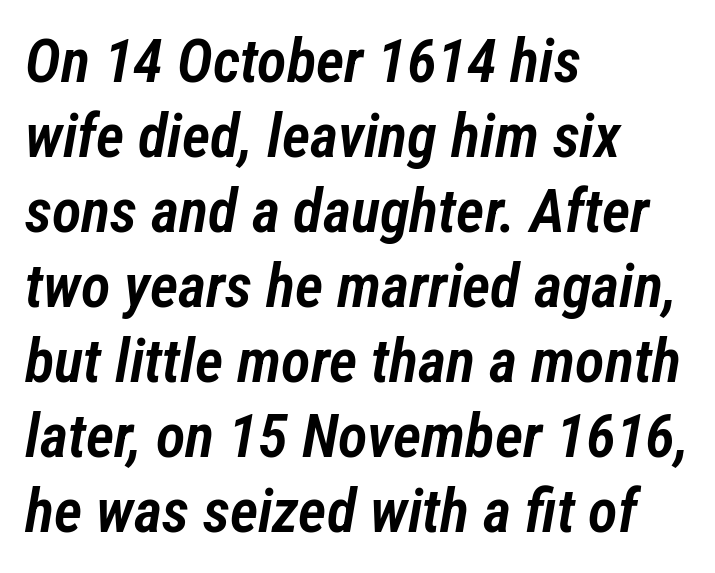
Q: Is the text bold? A: Semi-bold.
Q: Is the text italic (slanted)? A: Yes, it leans right by about 12 degrees.
Q: Is the text underlined? A: No.
Q: How is the paragraph aligned? A: Left-aligned.
Q: Is the spacing between letters normal or unusually wide? A: Normal.
Q: Width (condensed, normal, or wide)? A: Condensed.
Q: Stroke contrast? A: Low.
Q: x-height? A: Medium.
Q: Monospaced? A: No.
